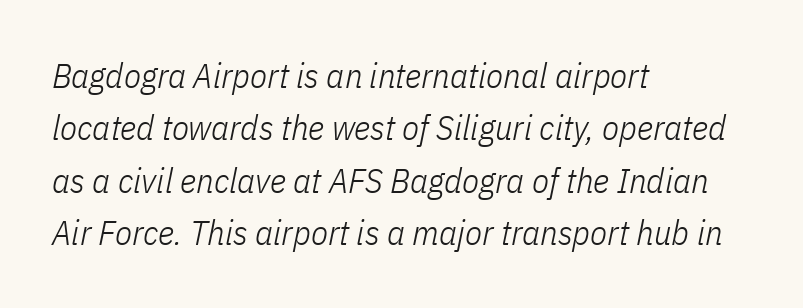
Q: Is the text bold? A: No.
Q: Is the text italic (slanted)? A: Yes, it leans right by about 11 degrees.
Q: Is the text underlined? A: No.
Q: How is the paragraph aligned? A: Left-aligned.
Q: Is the spacing between letters normal or unusually wide? A: Normal.
Q: Is the spacing between lines tight, normal or loose? A: Normal.
Q: Width (condensed, normal, or wide)? A: Condensed.
Q: Stroke contrast? A: Low.
Q: x-height? A: Medium.
Q: Monospaced? A: No.
